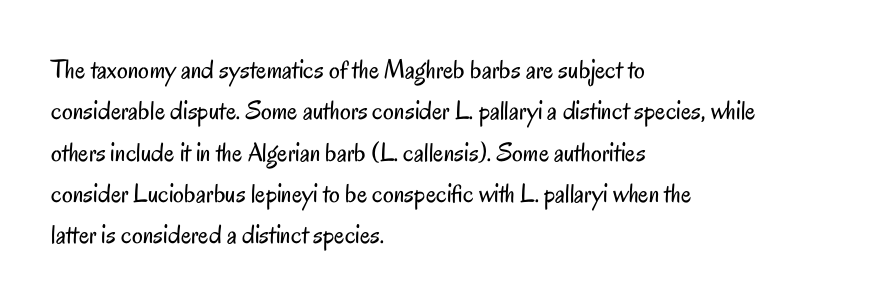
{"italic": "no", "bold": "no", "underline": "no", "align": "left", "line_spacing": "normal", "line_spacing_ratio": 1.53, "letter_spacing": "normal", "letter_spacing_em": 0.0, "glyph_px": 27}
